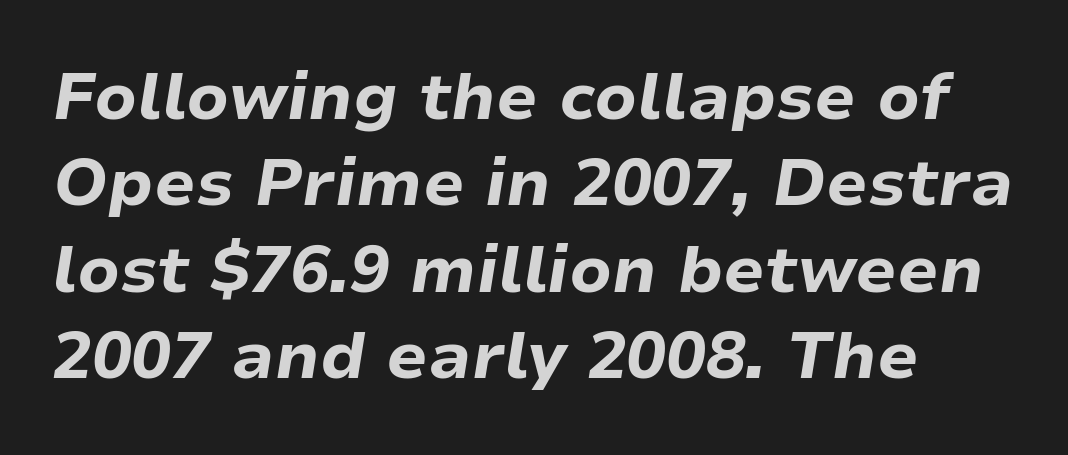
{"italic": "yes", "lean": "right", "slant_degrees": 9, "bold": "yes", "weight": "bold", "width": "normal", "stroke_contrast": "low", "x_height": "medium", "monospaced": "no", "underline": "no", "align": "left", "line_spacing": "normal", "line_spacing_ratio": 1.31, "letter_spacing": "normal", "letter_spacing_em": 0.0, "glyph_px": 66}
